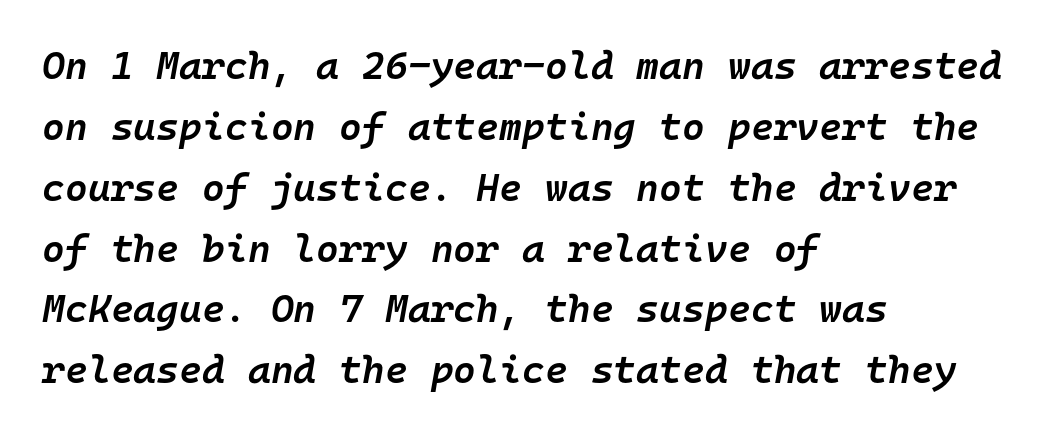
Q: Is the text bold? A: Semi-bold.
Q: Is the text italic (slanted)? A: Yes, it leans right by about 10 degrees.
Q: Is the text underlined? A: No.
Q: How is the paragraph aligned? A: Left-aligned.
Q: Is the spacing between letters normal or unusually wide? A: Normal.
Q: Is the spacing between lines tight, normal or loose? A: Normal.
Q: Width (condensed, normal, or wide)? A: Normal.
Q: Stroke contrast? A: Low.
Q: x-height? A: Medium.
Q: Monospaced? A: Yes.
